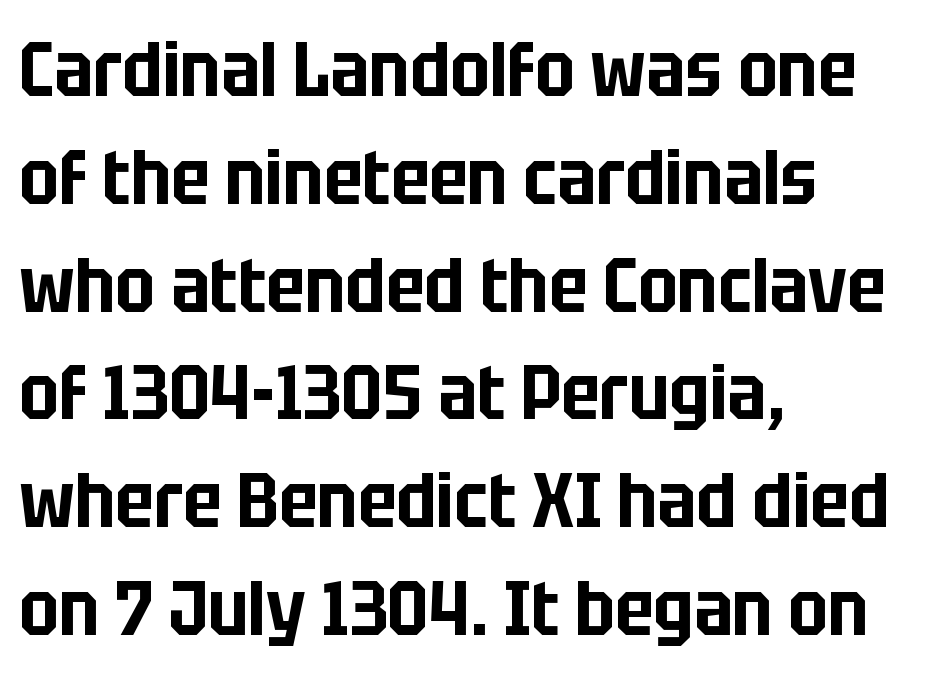
Unmarked baselines from the first word to the last. You can tell it's not italic because the verticals are truly vertical. Letterform terminals end flat and unadorned throughout the passage. The horizontal fit of the characters is conventional and even. Alignment: flush left.
